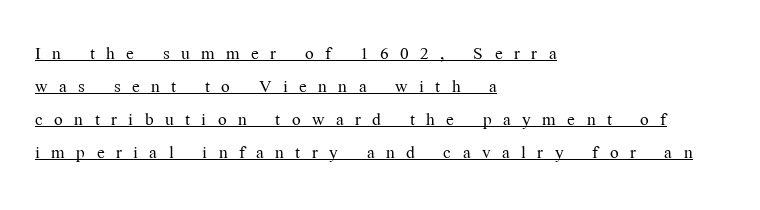
Tracking value appears strongly positive — letters spread wide. Is there an underline? Yes — a line sits under the letters. Style check: upright. The passage shown is not bold in any degree. The paragraph shown leans on its left margin.
